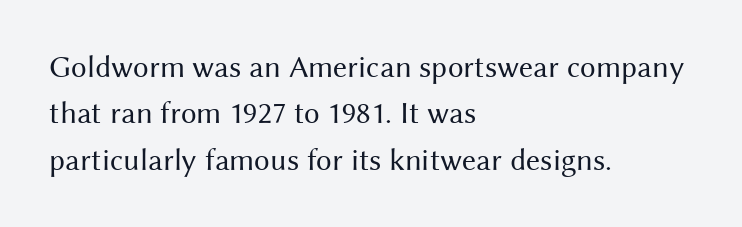
The image shows 31 px regular-weight sans-serif type, upright; set left-aligned, normal line spacing (1.5x), normal letter spacing, not underlined; medium stroke contrast and a medium x-height.
